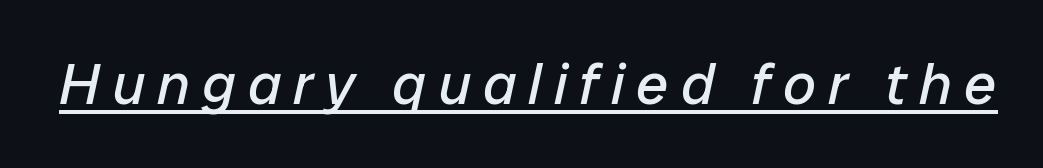
Is this a fixed-width face? No — the glyphs have proportional, varying widths. The face used here is rendered with a markedly widened letterfit. Compared with undecorated copy, this sample adds a rule below the words. Stems here are at most as thick as an everyday book face. Would a proofreader flag this as italicized? Yes.
